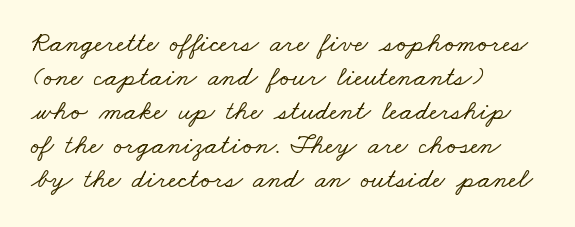
{"serif": "yes", "width": "wide", "stroke_contrast": "low", "x_height": "small", "monospaced": "no", "underline": "no", "align": "left", "line_spacing_ratio": 1.21, "letter_spacing": "normal", "letter_spacing_em": 0.0, "glyph_px": 28}
